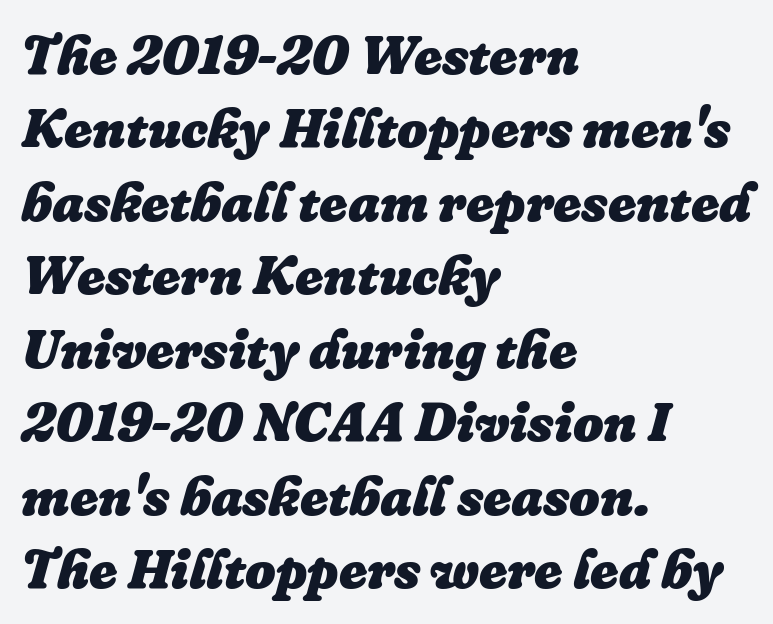
{"italic": "yes", "lean": "right", "slant_degrees": 16, "bold": "yes", "weight": "heavy", "width": "normal", "stroke_contrast": "low", "x_height": "medium", "monospaced": "no", "underline": "no", "align": "left", "line_spacing": "normal", "line_spacing_ratio": 1.36, "letter_spacing": "normal", "letter_spacing_em": 0.0, "glyph_px": 54}
